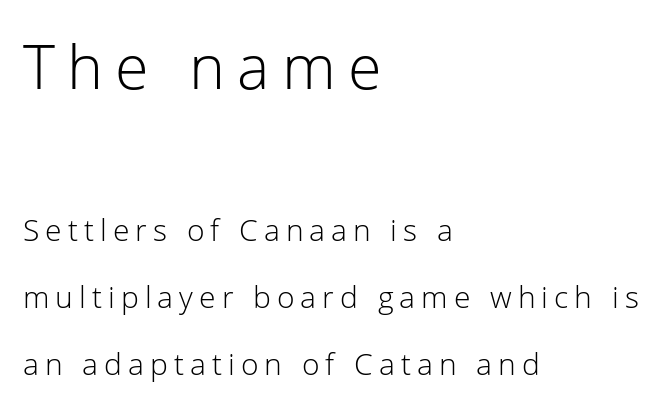
Q: Is the text bold? A: No.
Q: Is the text italic (slanted)? A: No, it is upright.
Q: Is the typeface a serif or a sans-serif typeface? A: Sans-serif.
Q: Is the text underlined? A: No.
Q: How is the paragraph aligned? A: Left-aligned.
Q: Is the spacing between letters normal or unusually wide? A: Unusually wide.
Q: Is the spacing between lines tight, normal or loose? A: Loose.
Q: Which block of text is set in a larger size, the first (top) or the second (bottom)? A: The first (top) one.
Q: Width (condensed, normal, or wide)? A: Normal.
Q: Stroke contrast? A: Low.
Q: x-height? A: Medium.
Q: Monospaced? A: No.
